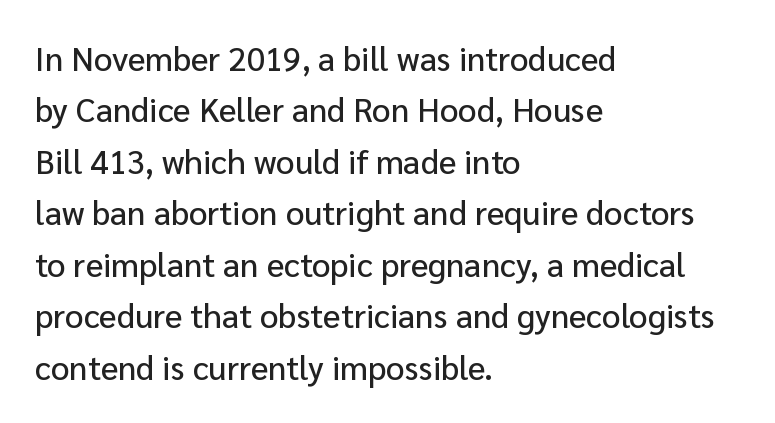
Descenders are the only things crossing below the line. Looks like regular typesetting: each glyph gets only the width it needs. Tracking value appears to be zero — textbook default spacing. A classic flush-left, rag-right setting is used for this passage. Nope, no serifs anywhere on these letters. Posture: vertical.
